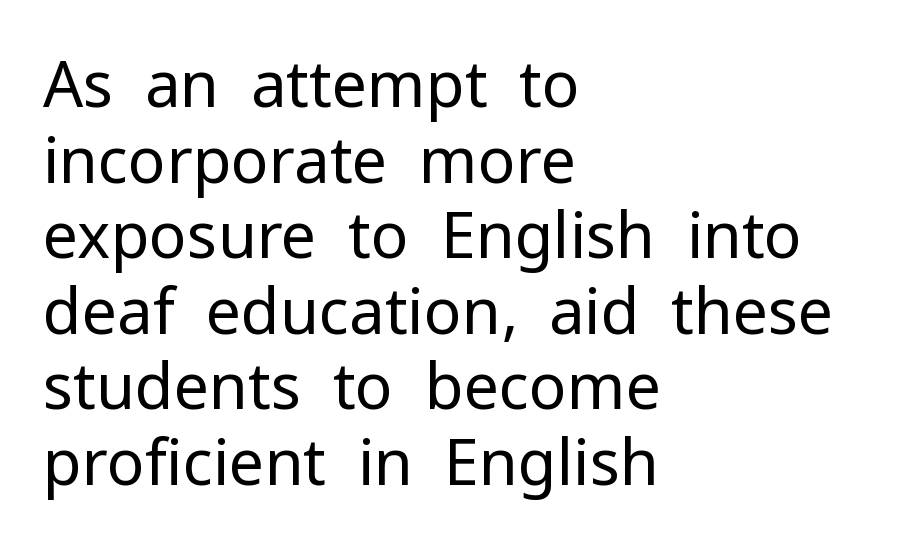
The image shows 63 px regular-weight sans-serif type, upright; set left-aligned, line spacing 1.2x, normal letter spacing, not underlined; low stroke contrast and a medium x-height.
